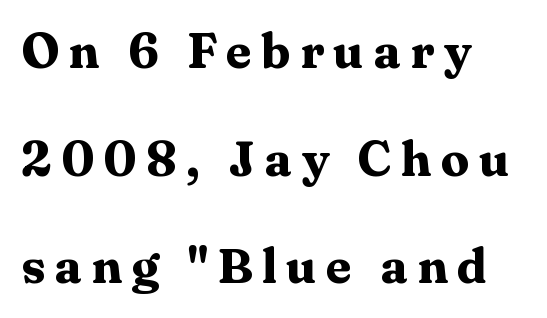
{"serif": "yes", "italic": "no", "bold": "yes", "weight": "heavy", "width": "wide", "stroke_contrast": "medium", "x_height": "medium", "monospaced": "no", "underline": "no", "align": "left", "line_spacing": "loose", "line_spacing_ratio": 2.24, "glyph_px": 48}
